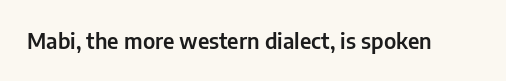
The image shows 21 px text type, upright; set normal letter spacing, not underlined.
